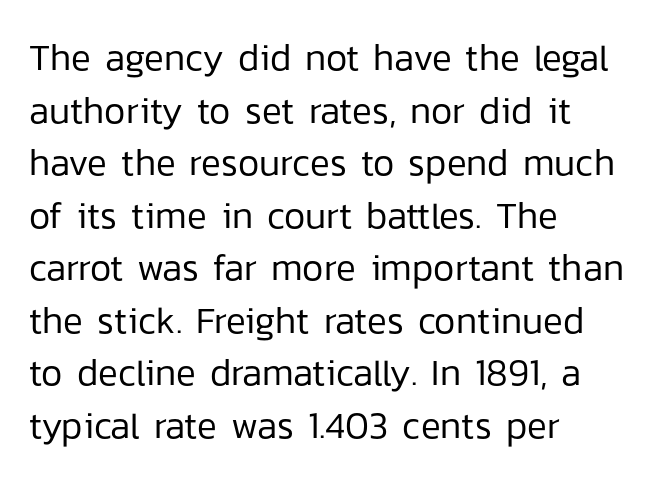
The image shows 37 px regular-weight sans-serif type, upright; set left-aligned, normal line spacing (1.42x), normal letter spacing, not underlined; low stroke contrast and a medium x-height.
